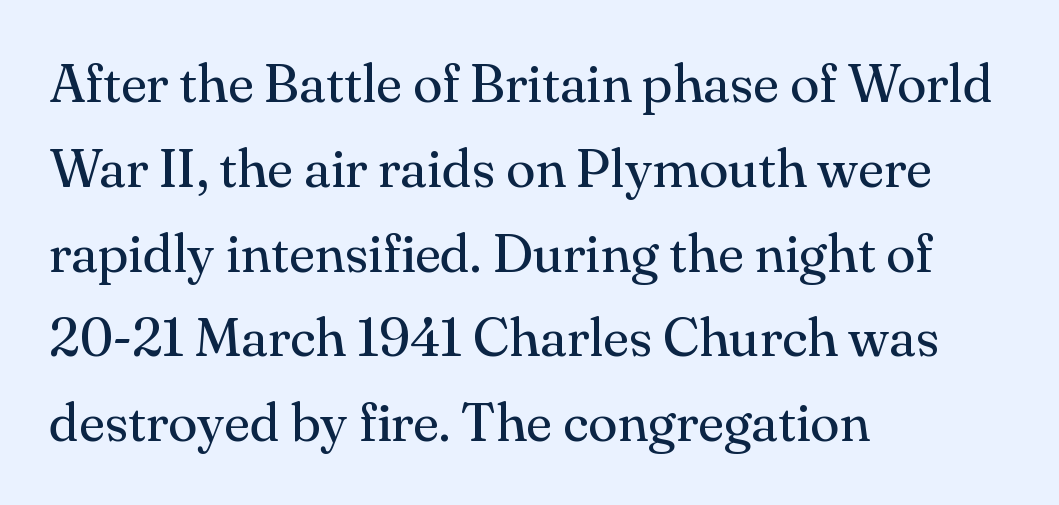
Q: Is the text bold? A: No.
Q: Is the text italic (slanted)? A: No, it is upright.
Q: Is the typeface a serif or a sans-serif typeface? A: Serif.
Q: Is the text underlined? A: No.
Q: How is the paragraph aligned? A: Left-aligned.
Q: Is the spacing between letters normal or unusually wide? A: Normal.
Q: Is the spacing between lines tight, normal or loose? A: Normal.
Q: Width (condensed, normal, or wide)? A: Normal.
Q: Stroke contrast? A: Medium.
Q: x-height? A: Small.
Q: Monospaced? A: No.
